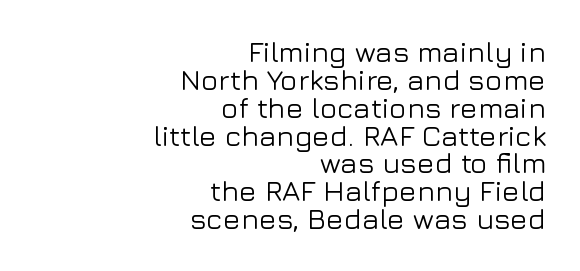
A flush-right, rag-left setting is used for this passage. Nope, not italic — everything's standing straight. Is this a fixed-width face? No — the glyphs have proportional, varying widths. To sum up the face: it is a sans, with no serifs. This rendering leaves character spacing at its baseline value. Descender tails drop into unmarked territory.
